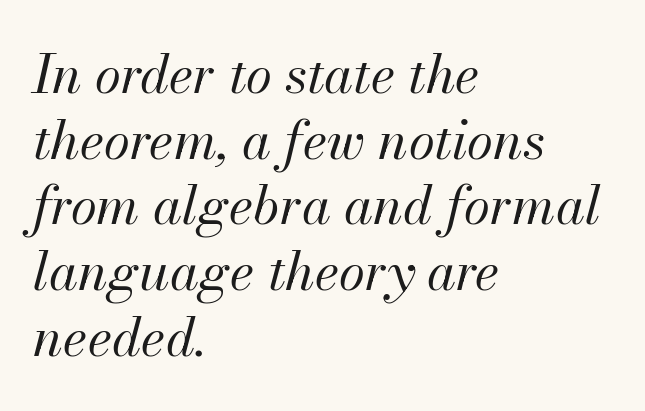
The image shows 53 px regular-weight type, italic (leaning right); set left-aligned, line spacing 1.24x, normal letter spacing, not underlined; medium stroke contrast and a small x-height.
